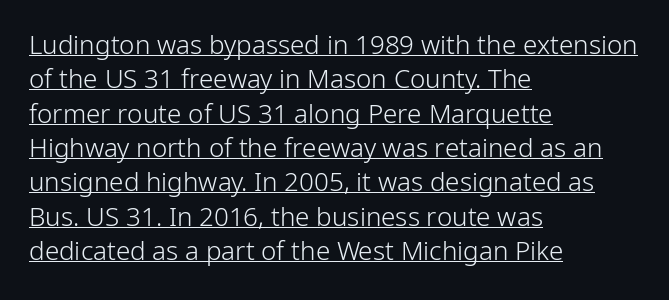
A quiet, ordinary-to-light weight characterises the typeface. Students, observe: this is what conventionally led text looks like. If you drew a line through each stem, it would be perfectly vertical. The ragged edge is on the right, which tells us the setting is flush left.
